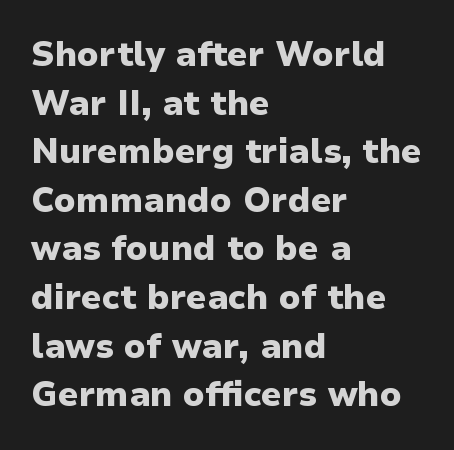
Q: Is the text bold? A: Yes.
Q: Is the text italic (slanted)? A: No, it is upright.
Q: Is the typeface a serif or a sans-serif typeface? A: Sans-serif.
Q: Is the text underlined? A: No.
Q: How is the paragraph aligned? A: Left-aligned.
Q: Is the spacing between letters normal or unusually wide? A: Normal.
Q: Is the spacing between lines tight, normal or loose? A: Normal.
Q: Width (condensed, normal, or wide)? A: Normal.
Q: Stroke contrast? A: Low.
Q: x-height? A: Medium.
Q: Monospaced? A: No.
